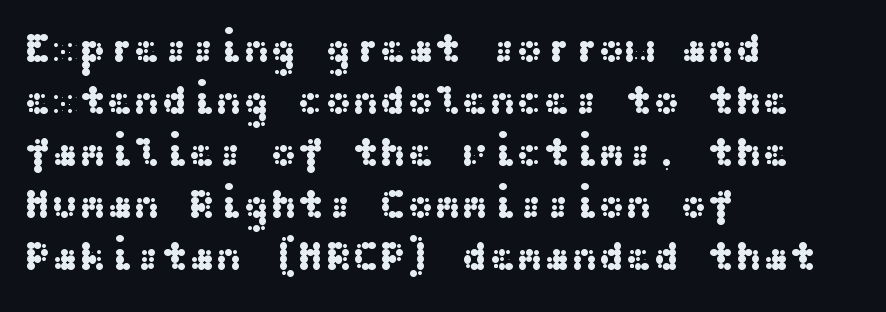
Q: Is the text italic (slanted)? A: No, it is upright.
Q: Is the typeface a serif or a sans-serif typeface? A: Sans-serif.
Q: Is the text underlined? A: No.
Q: How is the paragraph aligned? A: Left-aligned.
Q: Is the spacing between letters normal or unusually wide? A: Normal.
Q: Is the spacing between lines tight, normal or loose? A: Normal.
Q: Width (condensed, normal, or wide)? A: Wide.
Q: Stroke contrast? A: Medium.
Q: x-height? A: Medium.
